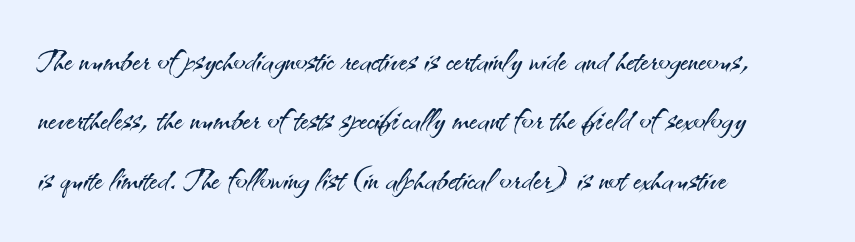
Q: Is the text bold? A: No.
Q: Is the text italic (slanted)? A: Yes.
Q: Is the typeface a serif or a sans-serif typeface? A: Sans-serif.
Q: Is the text underlined? A: No.
Q: How is the paragraph aligned? A: Left-aligned.
Q: Is the spacing between letters normal or unusually wide? A: Normal.
Q: Is the spacing between lines tight, normal or loose? A: Normal.
Q: Width (condensed, normal, or wide)? A: Normal.
Q: Stroke contrast? A: Medium.
Q: x-height? A: Small.
Q: Monospaced? A: No.
